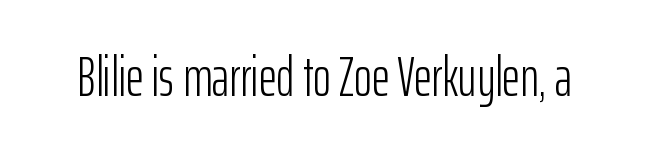
{"serif": "no", "italic": "no", "bold": "no", "weight": "light", "width": "condensed", "stroke_contrast": "low", "x_height": "medium", "monospaced": "no", "underline": "no", "letter_spacing": "normal", "letter_spacing_em": 0.0, "glyph_px": 55}
